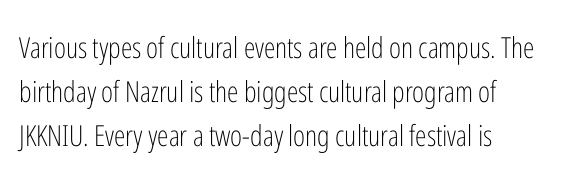
Q: Is the text bold? A: No.
Q: Is the text italic (slanted)? A: No, it is upright.
Q: Is the typeface a serif or a sans-serif typeface? A: Sans-serif.
Q: Is the text underlined? A: No.
Q: How is the paragraph aligned? A: Left-aligned.
Q: Is the spacing between letters normal or unusually wide? A: Normal.
Q: Is the spacing between lines tight, normal or loose? A: Normal.
Q: Width (condensed, normal, or wide)? A: Condensed.
Q: Stroke contrast? A: Low.
Q: x-height? A: Medium.
Q: Monospaced? A: No.
